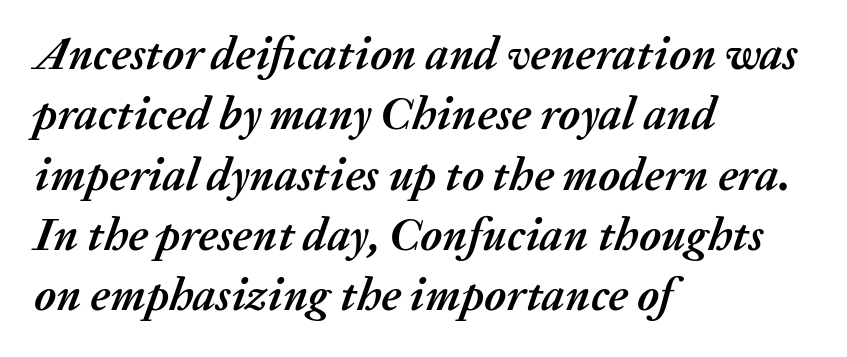
{"italic": "yes", "lean": "right", "slant_degrees": 20, "bold": "yes", "weight": "semibold", "width": "normal", "stroke_contrast": "medium", "x_height": "medium", "monospaced": "no", "underline": "no", "align": "left", "line_spacing": "normal", "line_spacing_ratio": 1.31, "letter_spacing": "normal", "letter_spacing_em": 0.0, "glyph_px": 46}
